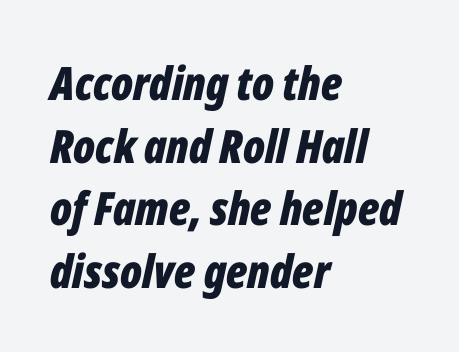
{"italic": "yes", "lean": "right", "slant_degrees": 12, "bold": "yes", "weight": "bold", "width": "condensed", "stroke_contrast": "low", "x_height": "medium", "monospaced": "no", "underline": "no", "align": "left", "line_spacing": "normal", "line_spacing_ratio": 1.36, "letter_spacing": "normal", "letter_spacing_em": 0.0, "glyph_px": 46}
